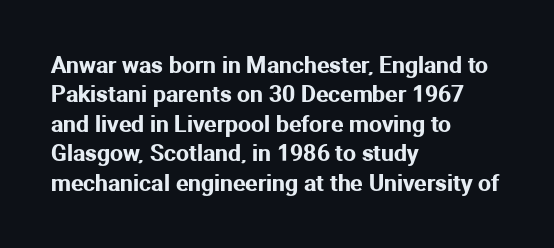
The image shows 23 px text type, upright; set left-aligned, normal line spacing (1.28x), normal letter spacing, not underlined.
